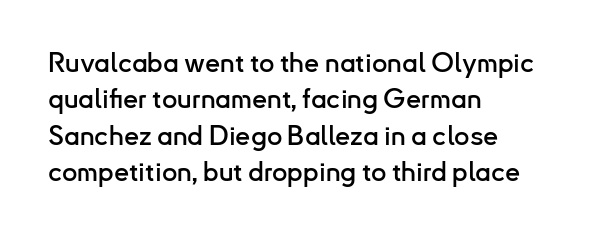
{"italic": "no", "underline": "no", "align": "left", "line_spacing": "normal", "line_spacing_ratio": 1.35, "letter_spacing": "normal", "letter_spacing_em": 0.0, "glyph_px": 27}
